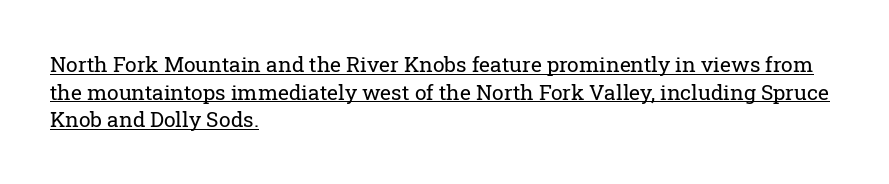
{"italic": "no", "bold": "no", "underline": "yes", "align": "left", "line_spacing": "normal", "line_spacing_ratio": 1.31, "letter_spacing": "normal", "letter_spacing_em": 0.0, "glyph_px": 21}
